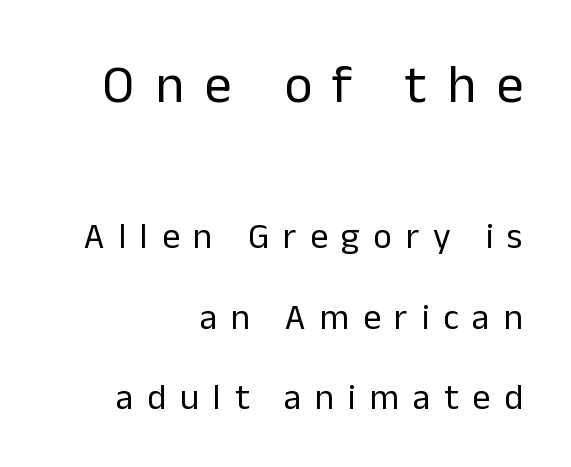
The image shows 54 px regular-weight sans-serif type, upright; set right-aligned, loose line spacing (2.24x), unusually wide letter spacing (+0.38 em), not underlined; the first (top) block is 1.5x larger; low stroke contrast and a medium x-height.
